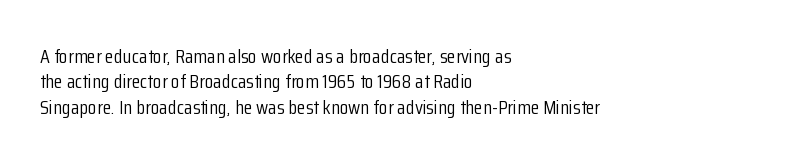
{"italic": "no", "bold": "no", "underline": "no", "align": "left", "line_spacing": "normal", "line_spacing_ratio": 1.27, "letter_spacing": "normal", "letter_spacing_em": 0.0, "glyph_px": 20}
